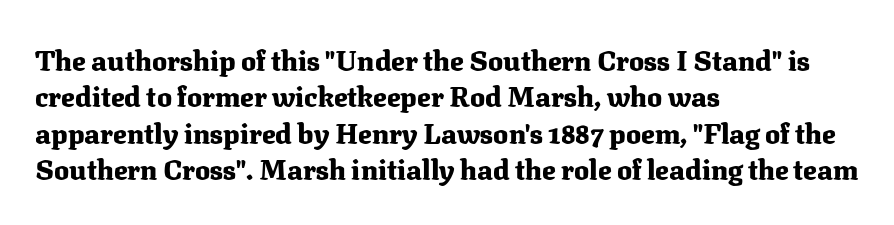
{"serif": "yes", "italic": "no", "bold": "yes", "weight": "heavy", "width": "normal", "stroke_contrast": "medium", "x_height": "medium", "monospaced": "no", "underline": "no", "align": "left", "line_spacing": "normal", "line_spacing_ratio": 1.3, "letter_spacing": "normal", "letter_spacing_em": 0.0, "glyph_px": 28}
